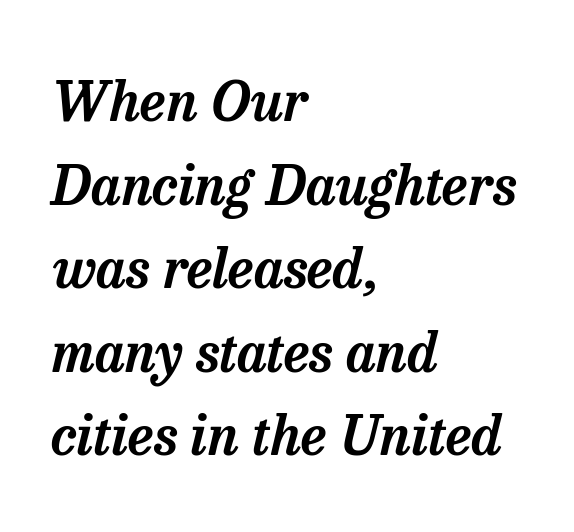
Q: Is the text italic (slanted)? A: Yes, it leans right by about 13 degrees.
Q: Is the typeface a serif or a sans-serif typeface? A: Serif.
Q: Is the text underlined? A: No.
Q: How is the paragraph aligned? A: Left-aligned.
Q: Is the spacing between letters normal or unusually wide? A: Normal.
Q: Is the spacing between lines tight, normal or loose? A: Normal.
Q: Width (condensed, normal, or wide)? A: Normal.
Q: Stroke contrast? A: Low.
Q: x-height? A: Medium.
Q: Monospaced? A: No.
